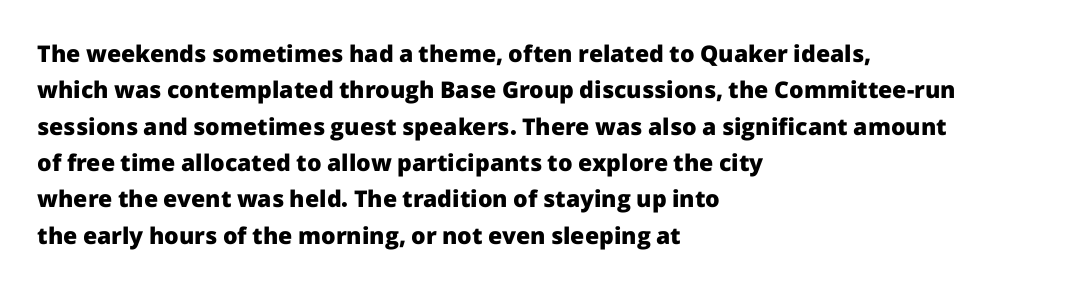
The image shows 23 px bold type, upright; set left-aligned, normal line spacing (1.58x), normal letter spacing, not underlined.
